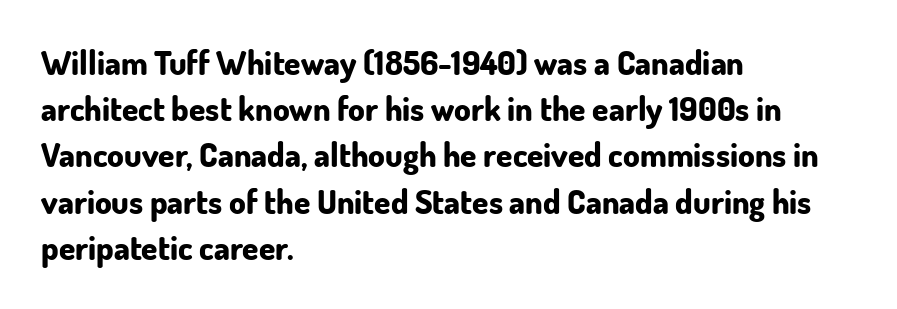
The image shows 33 px bold sans-serif type, upright; set left-aligned, normal line spacing (1.4x), normal letter spacing, not underlined; low stroke contrast and a small x-height.
